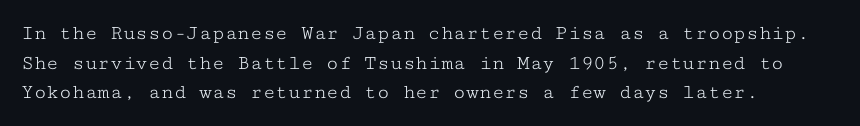
A typesetter would call this leading conventional body-copy spacing. In terms of letterspacing, this is plain default setting. Upright lettering throughout. The area under the type is left untouched. Bold? No — there's no thickening of the strokes.
